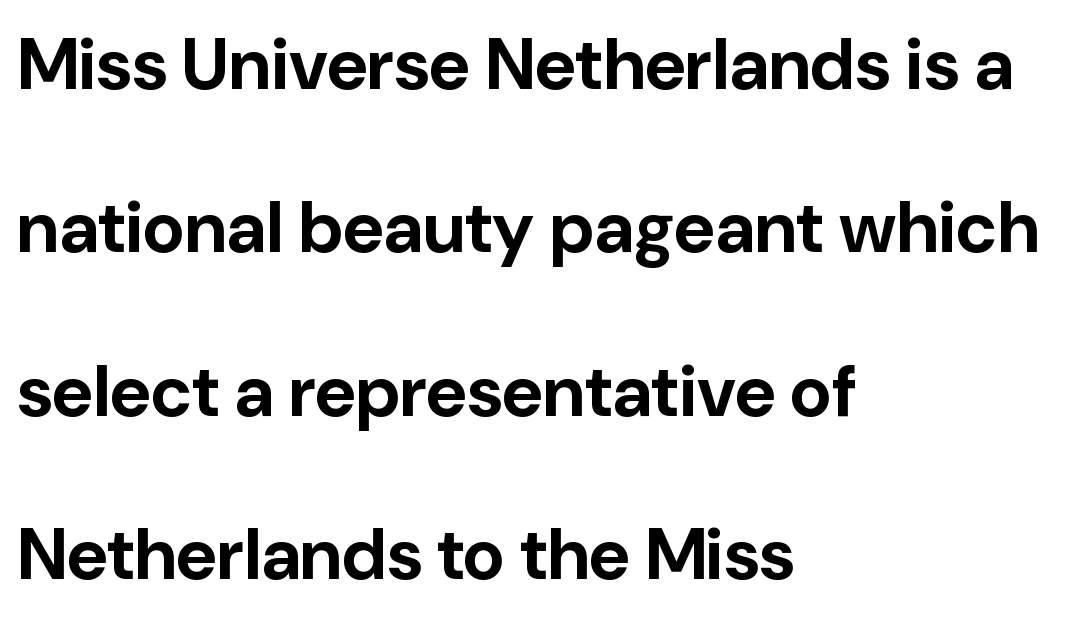
Q: Is the text bold? A: Yes.
Q: Is the text italic (slanted)? A: No, it is upright.
Q: Is the typeface a serif or a sans-serif typeface? A: Sans-serif.
Q: Is the text underlined? A: No.
Q: How is the paragraph aligned? A: Left-aligned.
Q: Is the spacing between letters normal or unusually wide? A: Normal.
Q: Is the spacing between lines tight, normal or loose? A: Loose.
Q: Width (condensed, normal, or wide)? A: Normal.
Q: Stroke contrast? A: Low.
Q: x-height? A: Medium.
Q: Monospaced? A: No.
